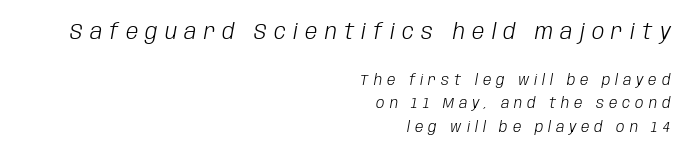
In terms of letterspacing, this is a distinctly airy, spread setting. The block sitting higher on the canvas is the one with enlarged characters. The weight would be labelled regular, book, light, or lighter still. A typesetter would call this leading conventional body-copy spacing.
